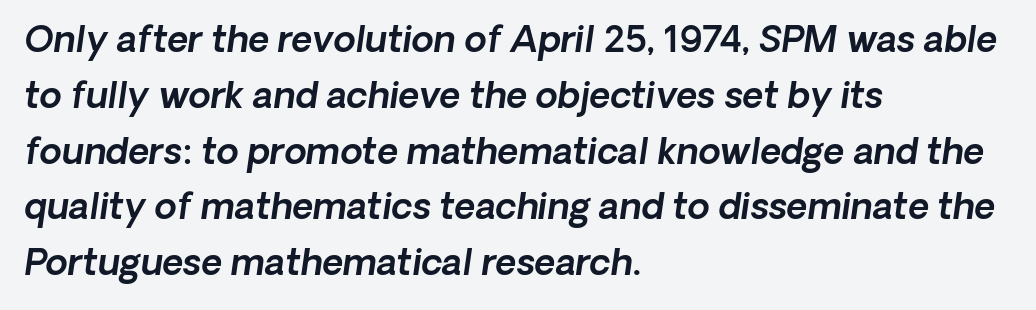
The image shows 36 px sans-serif type; set left-aligned, normal line spacing (1.55x), normal letter spacing, not underlined; a medium x-height.
